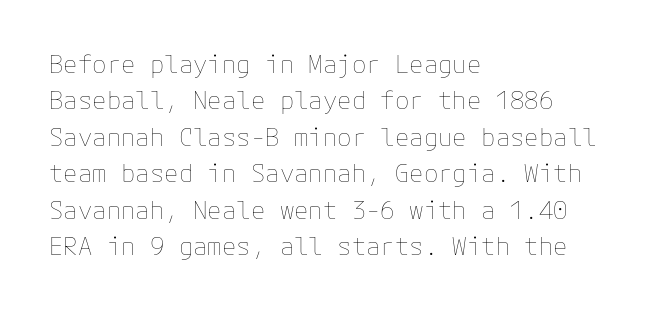
The foot of each line stays bare and open. These lines stack with their left ends in a neat column. Italic: no, the glyphs are upright roman. These lines sit exactly where default settings would place them.
